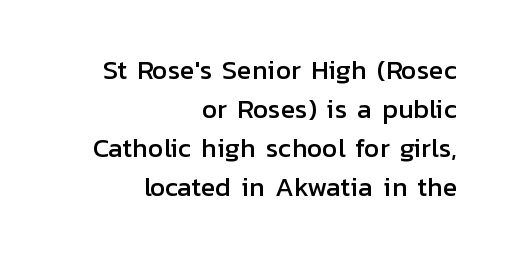
The image shows 27 px text type, upright; set right-aligned, normal line spacing (1.45x), normal letter spacing, not underlined.
